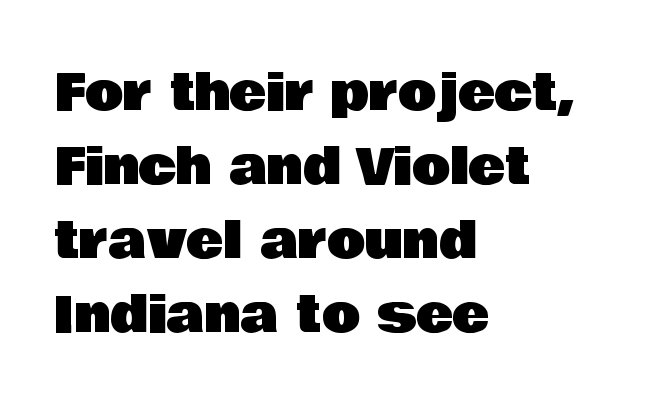
The image shows 50 px sans-serif type, upright; set left-aligned, normal line spacing (1.48x), normal letter spacing, not underlined; low stroke contrast and a large x-height.
